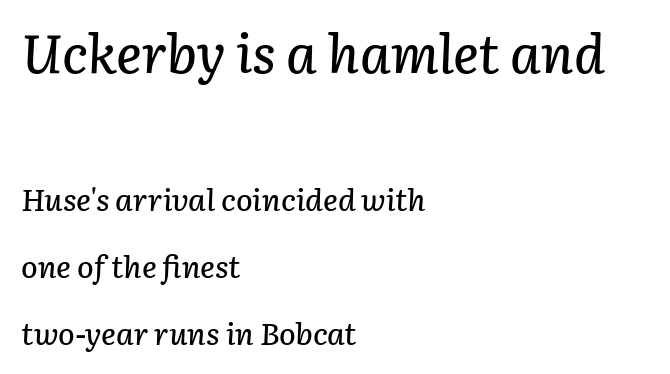
{"italic": "yes", "lean": "right", "slant_degrees": 3, "width": "normal", "stroke_contrast": "low", "x_height": "medium", "monospaced": "no", "underline": "no", "align": "left", "line_spacing": "loose", "line_spacing_ratio": 2.16, "letter_spacing": "normal", "letter_spacing_em": 0.0, "larger_block": "first", "size_ratio": 1.74, "glyph_px": 54}
